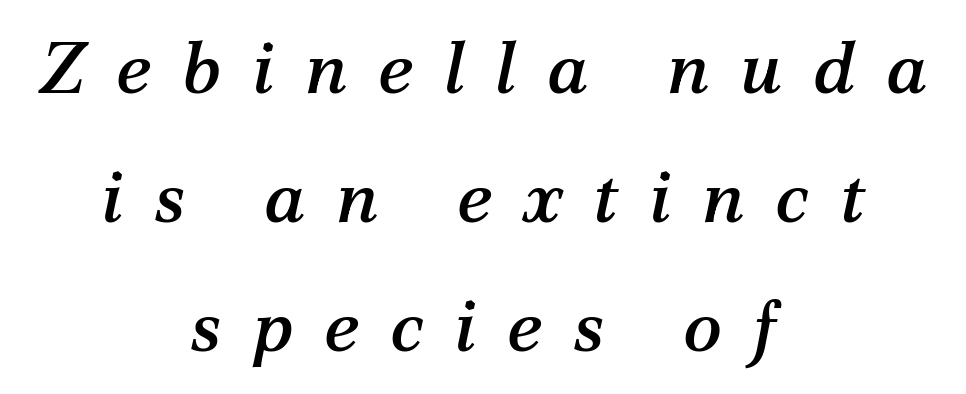
The rag falls on both sides of this text block equally. You could not count columns in this text — the font is proportionally spaced. Here the glyphs are tracked loosely, breaking word shapes into spaced letters. The space directly below the letters is spotless.
